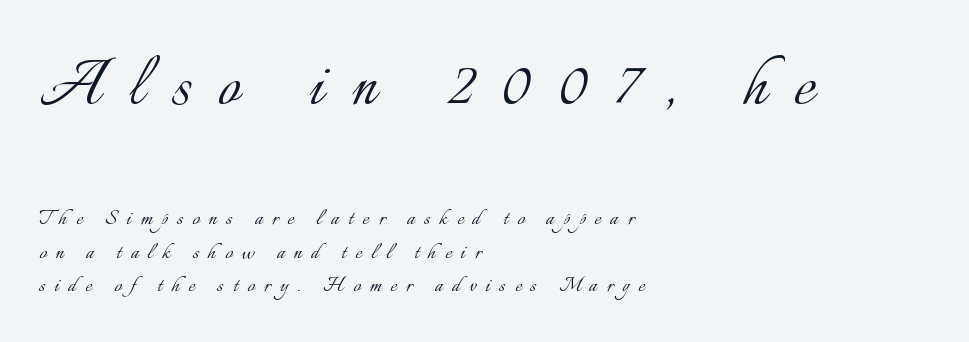
Q: Is the text bold? A: No.
Q: Is the text italic (slanted)? A: Yes.
Q: Is the text underlined? A: No.
Q: How is the paragraph aligned? A: Left-aligned.
Q: Is the spacing between letters normal or unusually wide? A: Unusually wide.
Q: Is the spacing between lines tight, normal or loose? A: Normal.
Q: Which block of text is set in a larger size, the first (top) or the second (bottom)? A: The first (top) one.
Q: Width (condensed, normal, or wide)? A: Normal.
Q: Stroke contrast? A: Low.
Q: x-height? A: Small.
Q: Monospaced? A: No.
